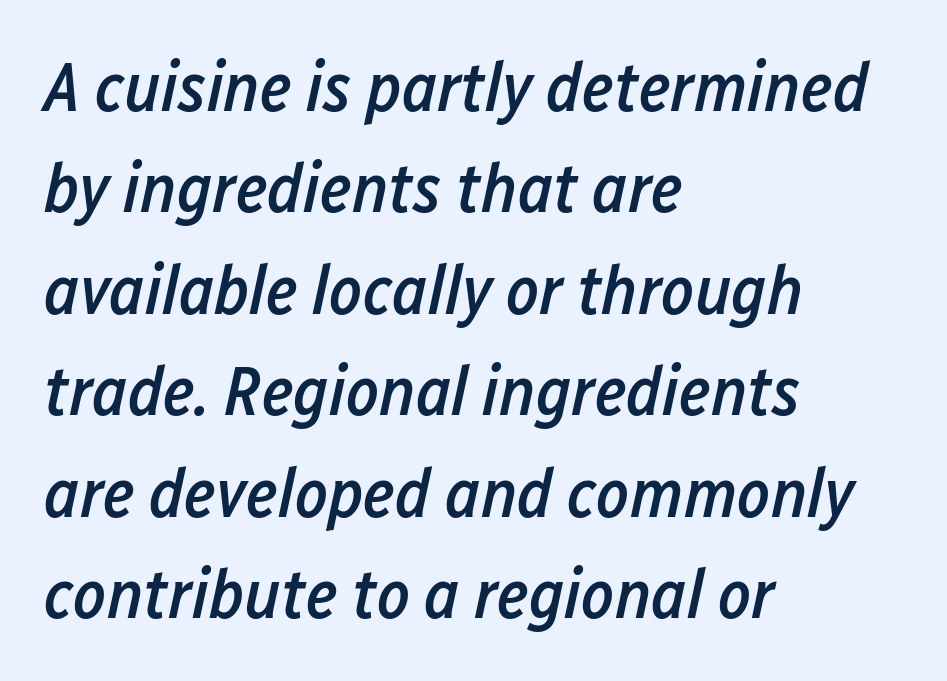
The image shows 70 px semibold, condensed type, italic (leaning right); set left-aligned, normal line spacing (1.45x), normal letter spacing, not underlined; low stroke contrast and a medium x-height.
